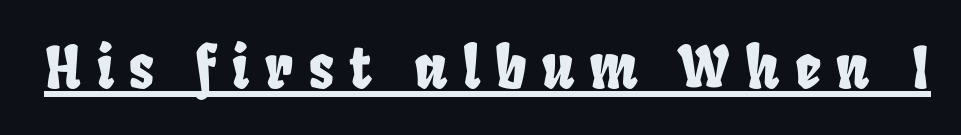
Q: Is the typeface a serif or a sans-serif typeface? A: Sans-serif.
Q: Is the text underlined? A: Yes.
Q: Is the spacing between letters normal or unusually wide? A: Unusually wide.
Q: Width (condensed, normal, or wide)? A: Condensed.
Q: Stroke contrast? A: Low.
Q: x-height? A: Large.
Q: Monospaced? A: No.
